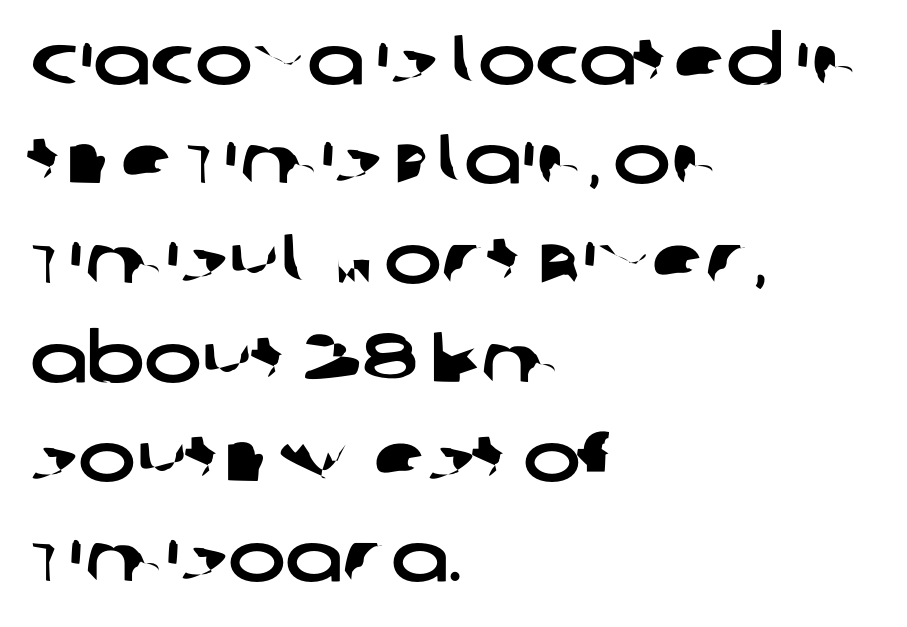
Horizontally, the lines are justified to the leading edge only. Do the characters align in a grid? No, the font is proportional. The font family rendered here belongs to the sans-serif group. There is no visible air inserted between adjacent glyphs.
